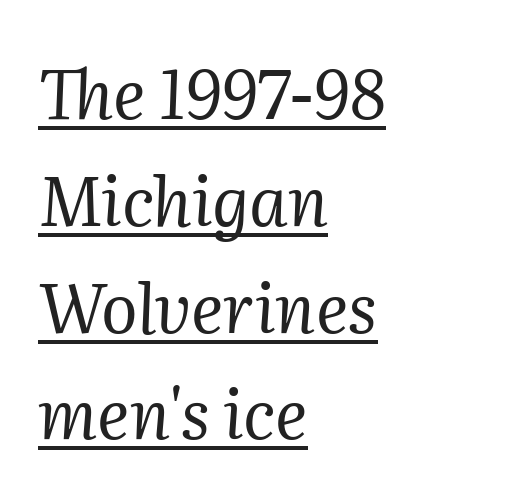
Q: Is the text bold? A: No.
Q: Is the text italic (slanted)? A: Yes, it leans right by about 2 degrees.
Q: Is the typeface a serif or a sans-serif typeface? A: Serif.
Q: Is the text underlined? A: Yes.
Q: How is the paragraph aligned? A: Left-aligned.
Q: Is the spacing between letters normal or unusually wide? A: Normal.
Q: Is the spacing between lines tight, normal or loose? A: Normal.
Q: Width (condensed, normal, or wide)? A: Normal.
Q: Stroke contrast? A: Medium.
Q: x-height? A: Medium.
Q: Monospaced? A: No.
